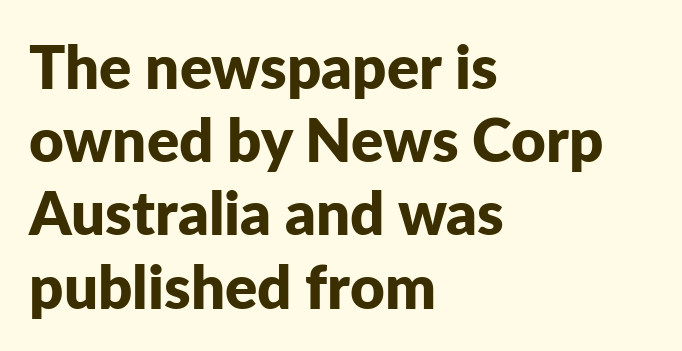
Q: Is the text bold? A: Yes.
Q: Is the text italic (slanted)? A: No, it is upright.
Q: Is the typeface a serif or a sans-serif typeface? A: Sans-serif.
Q: Is the text underlined? A: No.
Q: How is the paragraph aligned? A: Left-aligned.
Q: Is the spacing between letters normal or unusually wide? A: Normal.
Q: Width (condensed, normal, or wide)? A: Normal.
Q: Stroke contrast? A: Low.
Q: x-height? A: Medium.
Q: Monospaced? A: No.
